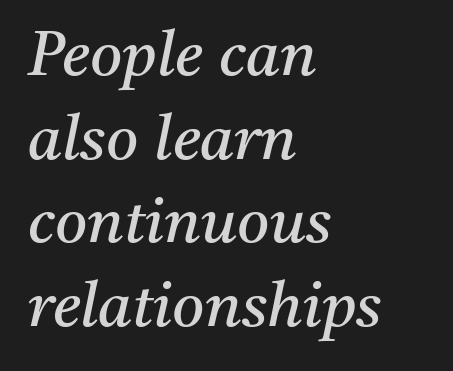
Plain, unruled lines of type. Weight: regular or lighter. A typesetter would call this proportional, since set widths differ per character. Students, note that the glyphs here touch the page at normal intervals. This rendering employs a face with finishing strokes, i.e., a serif. Teacher's note: observe the even left margin — that is flush-left alignment.
